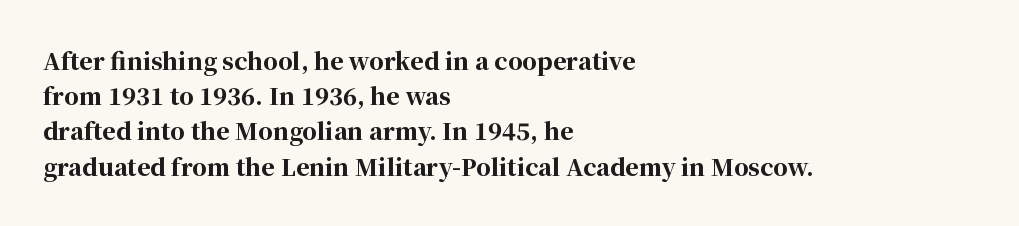
Each new line begins a customary step beneath the previous one. This rendering leaves character spacing at its baseline value. The lettering stays uniformly vertical, giving the passage a roman look. This rendering features lettering with no underline. A student would call this left alignment; a typographer would say flush left, rag right. Is the type bold? Yes — the strokes are clearly thick and heavy.
